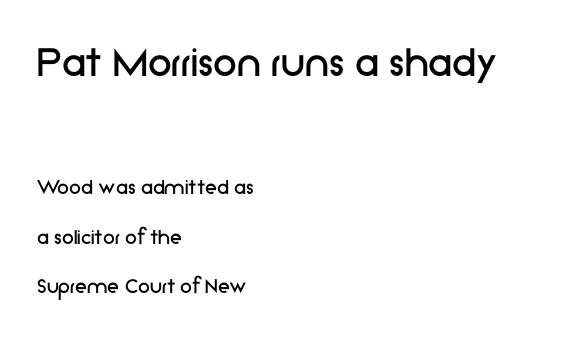
Q: Is the text bold? A: No.
Q: Is the text italic (slanted)? A: No, it is upright.
Q: Is the typeface a serif or a sans-serif typeface? A: Sans-serif.
Q: Is the text underlined? A: No.
Q: How is the paragraph aligned? A: Left-aligned.
Q: Is the spacing between letters normal or unusually wide? A: Normal.
Q: Is the spacing between lines tight, normal or loose? A: Loose.
Q: Which block of text is set in a larger size, the first (top) or the second (bottom)? A: The first (top) one.
Q: Width (condensed, normal, or wide)? A: Normal.
Q: Stroke contrast? A: Low.
Q: x-height? A: Medium.
Q: Monospaced? A: No.
